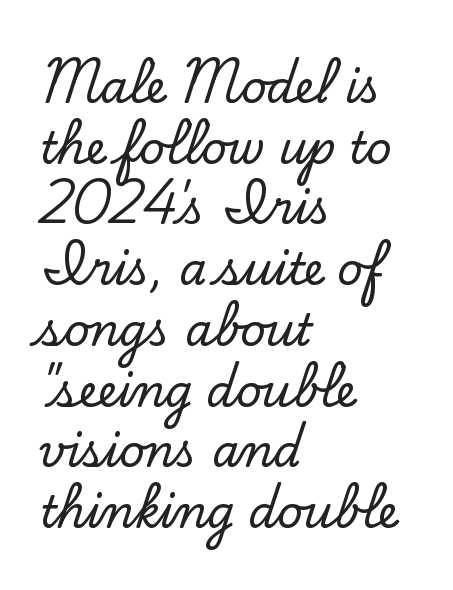
Q: Is the text italic (slanted)? A: Yes.
Q: Is the typeface a serif or a sans-serif typeface? A: Serif.
Q: Is the text underlined? A: No.
Q: How is the paragraph aligned? A: Left-aligned.
Q: Is the spacing between letters normal or unusually wide? A: Normal.
Q: Is the spacing between lines tight, normal or loose? A: Normal.
Q: Width (condensed, normal, or wide)? A: Normal.
Q: Stroke contrast? A: Low.
Q: x-height? A: Small.
Q: Monospaced? A: No.
